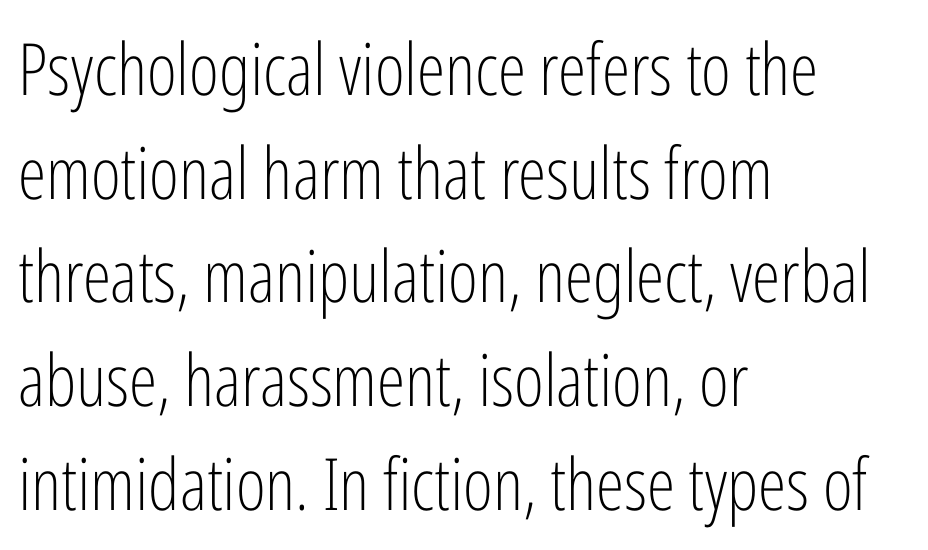
{"serif": "no", "italic": "no", "bold": "no", "weight": "light", "width": "condensed", "stroke_contrast": "low", "x_height": "medium", "monospaced": "no", "underline": "no", "align": "left", "line_spacing": "normal", "line_spacing_ratio": 1.44, "letter_spacing": "normal", "letter_spacing_em": 0.0, "glyph_px": 72}
